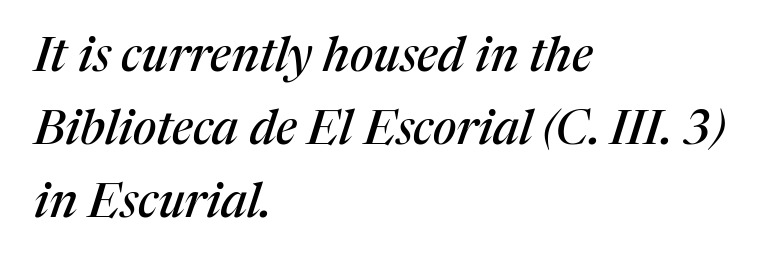
The typesetter chose a ragged-right arrangement here. The passage shown stacks its lines at a standard gap. This sample uses plain, unmodified letter spacing. The glyphs are unaccompanied by any horizontal stroke below them.
